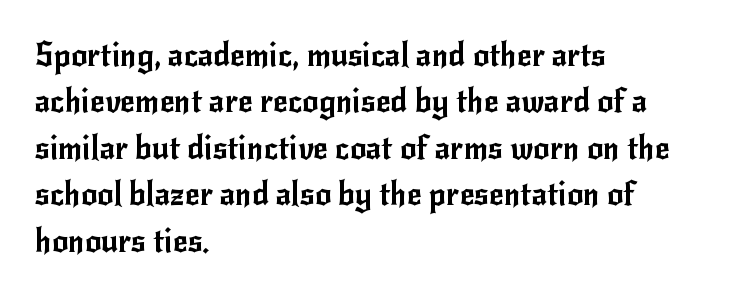
The specimen omits any rule beneath the text block's lines. Notice how the passage keeps a crisp vertical edge on the left only. The face used here is proportionally spaced, like ordinary book or web type. If you measured baseline to baseline, you'd find a middling distance. Ascenders rise straight up at ninety degrees. The letters carry no serifs — their stems end cleanly without finishing strokes.
